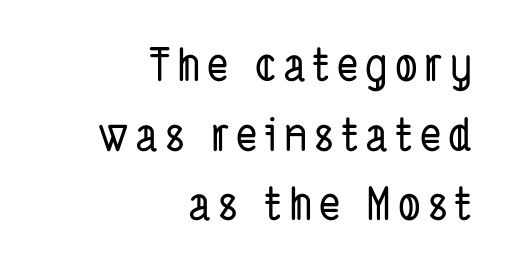
The image shows 45 px condensed sans-serif type; set right-aligned, normal line spacing (1.55x), not underlined; low stroke contrast and a medium x-height.
